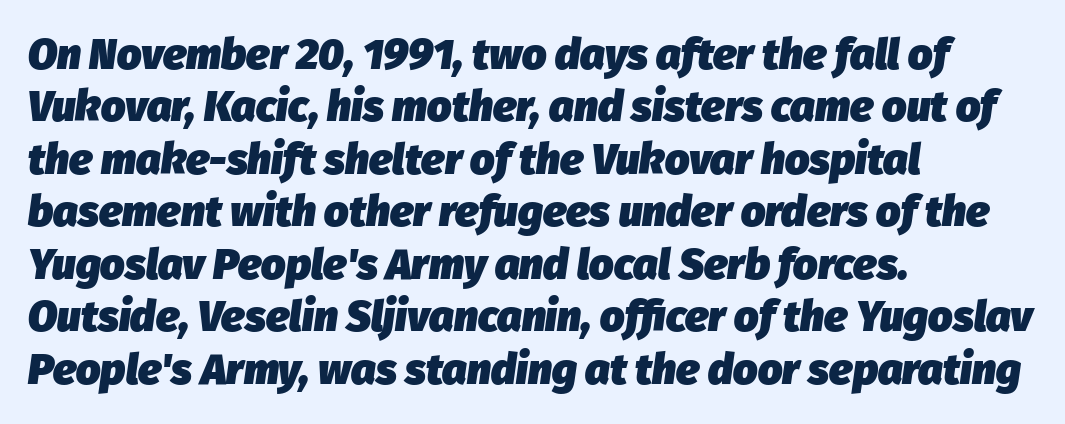
The foot of each line stays bare and open. Spacing verdict: proportional, widths tailored to each character. Line starts are locked; line ends wander. The letterforms sit shoulder to shoulder at normal distance. The face used here has the dense, thick strokes of a bold.
